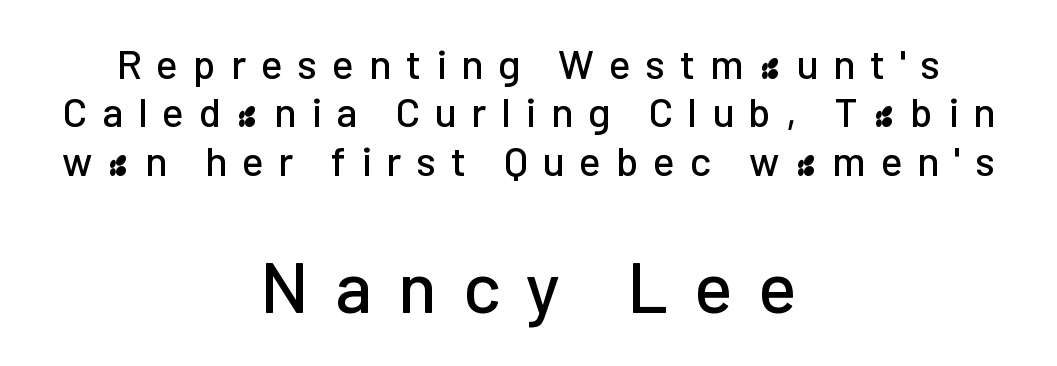
The image shows 72 px sans-serif type, upright; set centered, line spacing 1.18x, unusually wide letter spacing (+0.36 em), not underlined; the second (bottom) block is 1.76x larger; low stroke contrast and a medium x-height.
